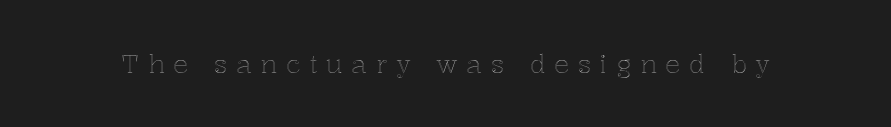
{"italic": "no", "underline": "no", "letter_spacing": "wide", "letter_spacing_em": 0.36, "glyph_px": 25}
